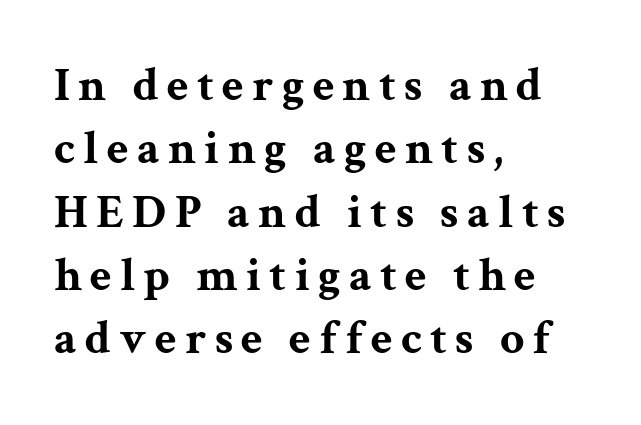
The image shows 48 px bold, wide serif type, upright; set left-aligned, normal line spacing (1.32x), not underlined; medium stroke contrast and a medium x-height.
